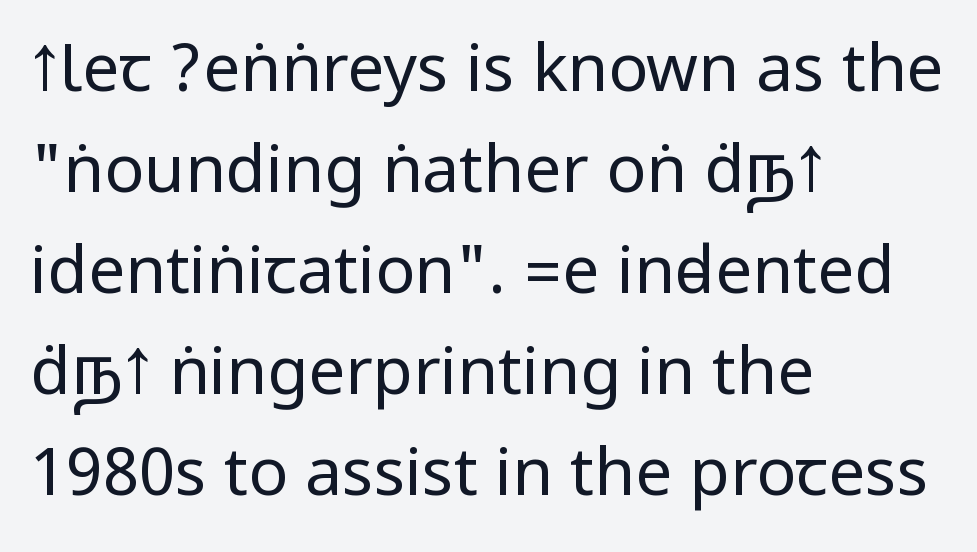
The image shows 66 px regular-weight, condensed sans-serif type, upright; set left-aligned, normal line spacing (1.53x), normal letter spacing, not underlined; low stroke contrast.
